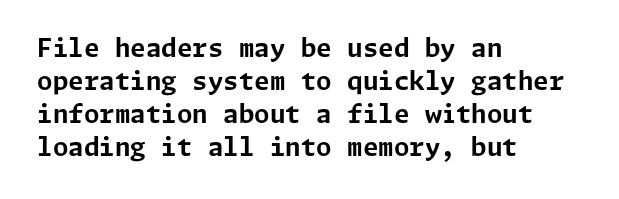
Q: Is the text bold? A: Yes.
Q: Is the text italic (slanted)? A: No, it is upright.
Q: Is the text underlined? A: No.
Q: How is the paragraph aligned? A: Left-aligned.
Q: Is the spacing between letters normal or unusually wide? A: Normal.
Q: Is the spacing between lines tight, normal or loose? A: Normal.
